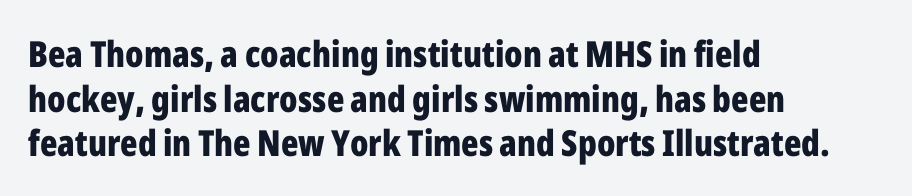
When letters stand straight like this, we call the style roman or upright. Heavy, bold letterforms. Does the copy run flush right? No — it runs flush left. Tracking here is standard; glyphs follow each other at the usual distance.
